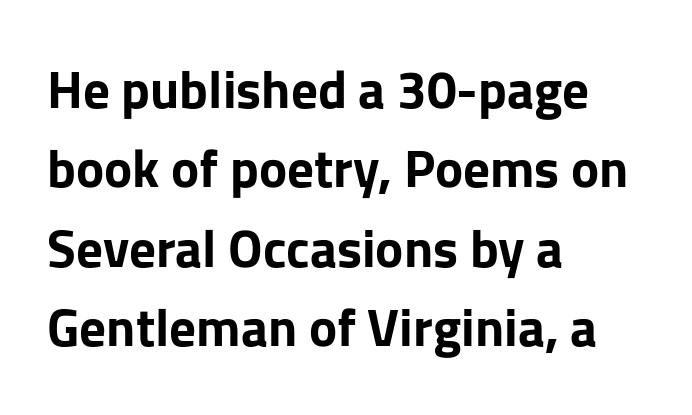
Q: Is the text bold? A: Yes.
Q: Is the text italic (slanted)? A: No, it is upright.
Q: Is the typeface a serif or a sans-serif typeface? A: Sans-serif.
Q: Is the text underlined? A: No.
Q: How is the paragraph aligned? A: Left-aligned.
Q: Is the spacing between letters normal or unusually wide? A: Normal.
Q: Is the spacing between lines tight, normal or loose? A: Normal.
Q: Width (condensed, normal, or wide)? A: Normal.
Q: Stroke contrast? A: Low.
Q: x-height? A: Medium.
Q: Monospaced? A: No.
